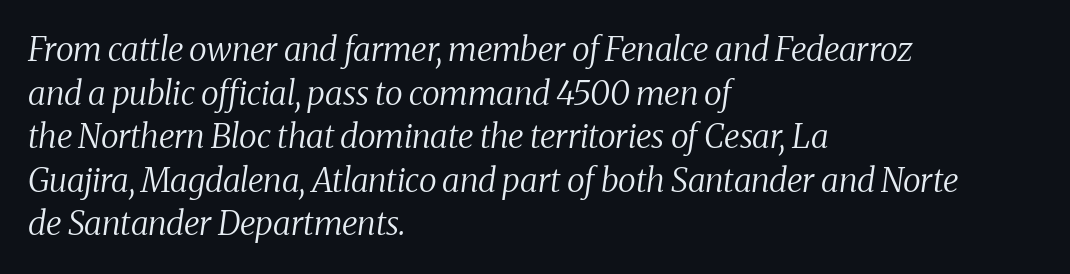
The image shows 33 px regular-weight serif type, italic (leaning right); set left-aligned, normal line spacing (1.32x), normal letter spacing, not underlined; medium stroke contrast and a medium x-height.
